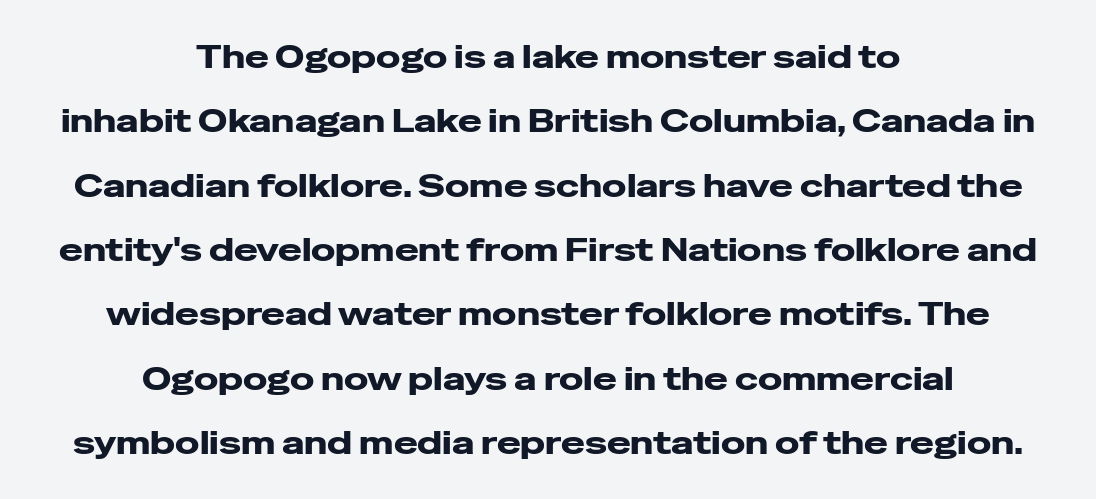
{"serif": "no", "italic": "no", "width": "wide", "stroke_contrast": "low", "x_height": "medium", "monospaced": "no", "underline": "no", "align": "center", "line_spacing": "loose", "line_spacing_ratio": 2.01, "letter_spacing": "normal", "letter_spacing_em": 0.0, "glyph_px": 32}
